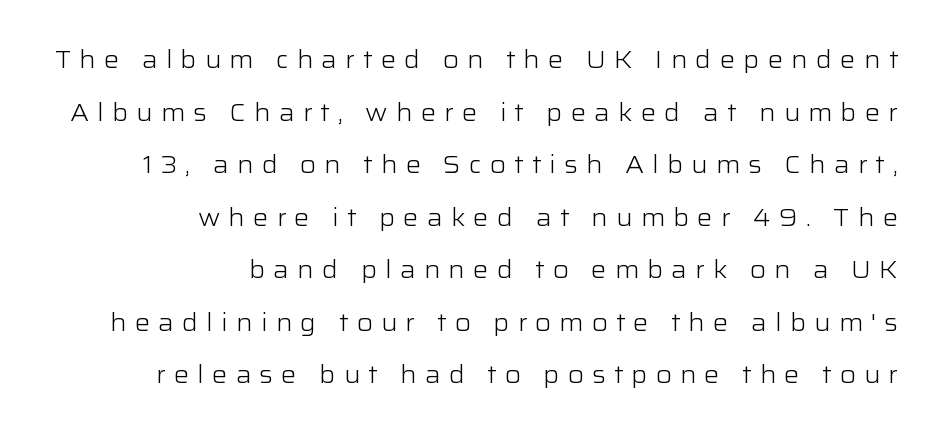
The image shows 24 px text type, upright; set right-aligned, loose line spacing (2.19x), unusually wide letter spacing (+0.34 em), not underlined.
